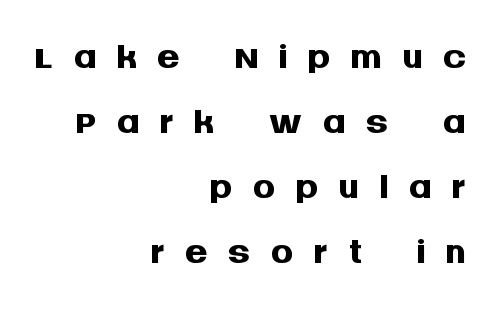
Q: Is the text bold? A: Yes.
Q: Is the text italic (slanted)? A: No, it is upright.
Q: Is the typeface a serif or a sans-serif typeface? A: Sans-serif.
Q: Is the text underlined? A: No.
Q: How is the paragraph aligned? A: Right-aligned.
Q: Is the spacing between letters normal or unusually wide? A: Unusually wide.
Q: Is the spacing between lines tight, normal or loose? A: Tight.
Q: Width (condensed, normal, or wide)? A: Normal.
Q: Stroke contrast? A: Medium.
Q: x-height? A: Large.
Q: Monospaced? A: No.
